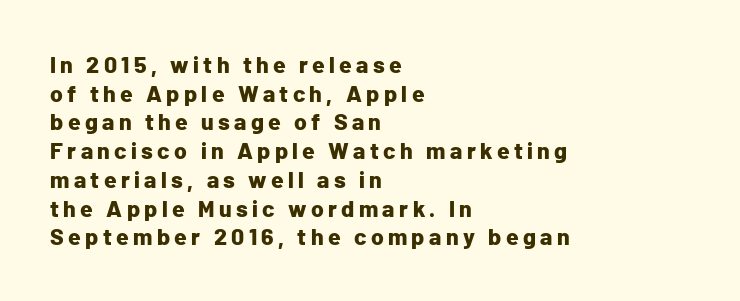
Q: Is the text bold? A: Yes.
Q: Is the text italic (slanted)? A: No, it is upright.
Q: Is the text underlined? A: No.
Q: How is the paragraph aligned? A: Left-aligned.
Q: Is the spacing between lines tight, normal or loose? A: Normal.
